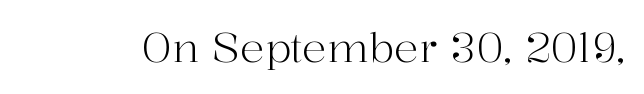
Q: Is the text bold? A: No.
Q: Is the text italic (slanted)? A: No, it is upright.
Q: Is the typeface a serif or a sans-serif typeface? A: Serif.
Q: Is the text underlined? A: No.
Q: Is the spacing between letters normal or unusually wide? A: Normal.
Q: Width (condensed, normal, or wide)? A: Normal.
Q: Stroke contrast? A: High.
Q: x-height? A: Medium.
Q: Monospaced? A: No.
